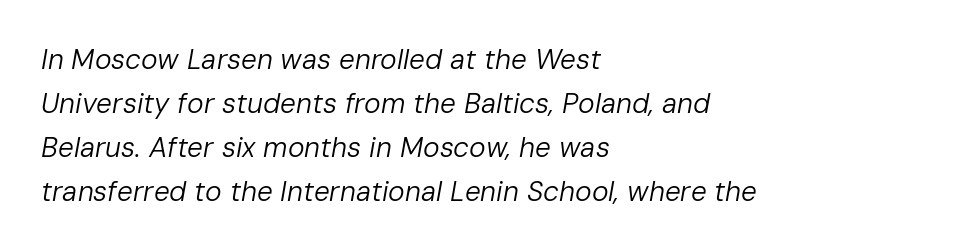
The image shows 28 px regular-weight type, italic (leaning right); set left-aligned, normal line spacing (1.57x), normal letter spacing, not underlined; low stroke contrast and a medium x-height.
